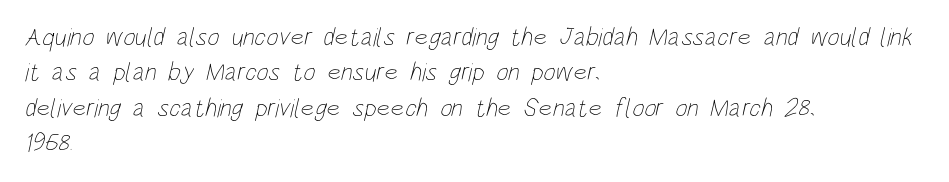
Honestly, there is no underline to notice here at all. Students, observe: this is what conventionally led text looks like. No extra tracking has been applied to these lines. Stems here are at most as thick as an everyday book face. One-word summary of the alignment: left.
